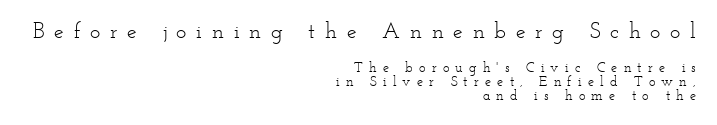
Each stroke keeps to a modest, everyday thickness or less. Typeset ragged left — the right edge is the straight one. Quick note: not italic, upright. Compare the two chunks: the upper has the greater cap height. The words here are not underlined. Spacing between characters has been opened up far beyond the box default.
